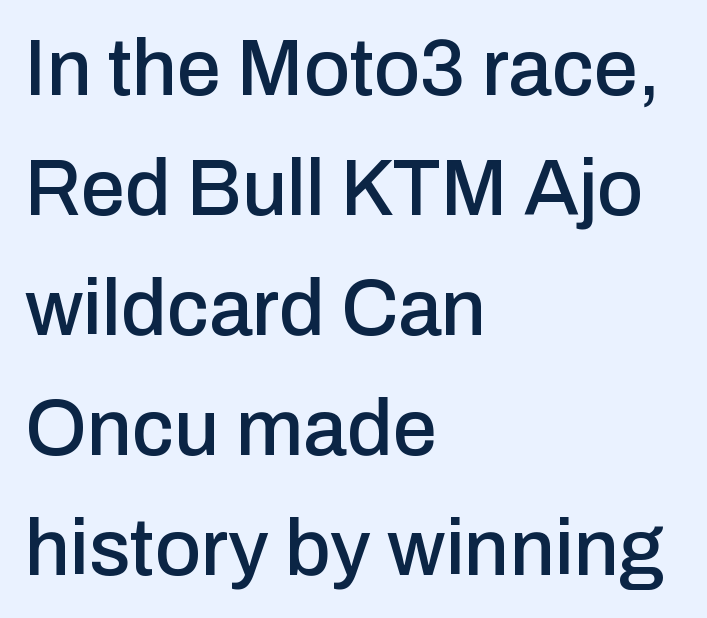
{"serif": "no", "italic": "no", "width": "normal", "stroke_contrast": "low", "x_height": "medium", "monospaced": "no", "underline": "no", "align": "left", "line_spacing": "normal", "line_spacing_ratio": 1.52, "letter_spacing": "normal", "letter_spacing_em": 0.0, "glyph_px": 79}
